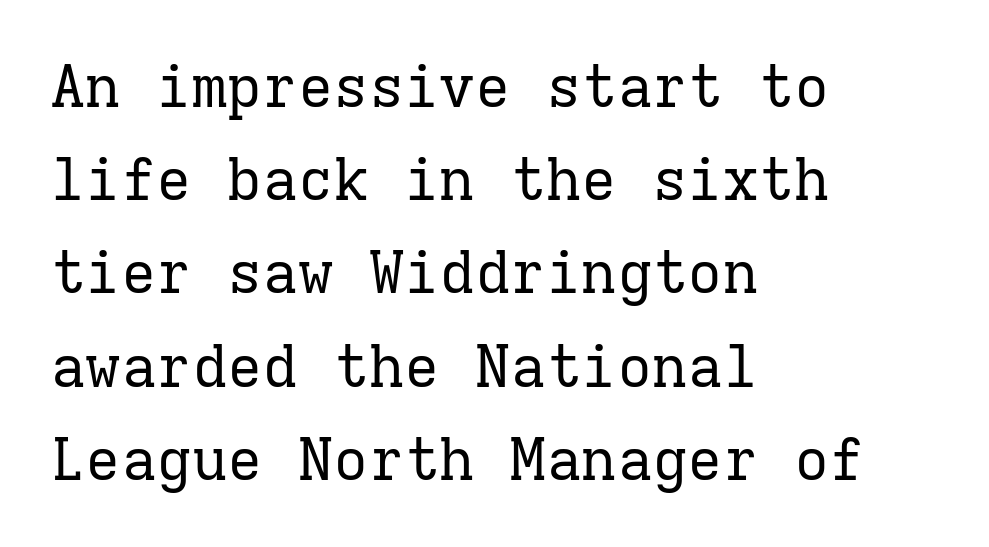
The image shows 59 px regular-weight serif type, upright, monospaced; set left-aligned, normal line spacing (1.58x), normal letter spacing, not underlined; low stroke contrast and a medium x-height.
